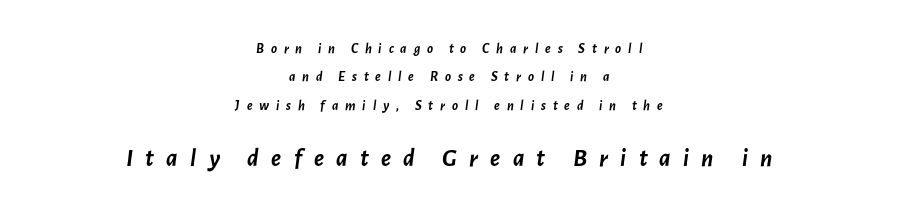
{"italic": "yes", "lean": "right", "slant_degrees": 7, "bold": "yes", "underline": "no", "align": "center", "line_spacing": "loose", "line_spacing_ratio": 2.02, "letter_spacing": "wide", "letter_spacing_em": 0.49, "larger_block": "second", "size_ratio": 1.79, "glyph_px": 25}
